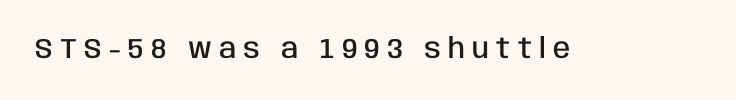
Q: Is the text bold? A: Semi-bold.
Q: Is the text italic (slanted)? A: No, it is upright.
Q: Is the typeface a serif or a sans-serif typeface? A: Sans-serif.
Q: Is the text underlined? A: No.
Q: Is the spacing between letters normal or unusually wide? A: Unusually wide.
Q: Width (condensed, normal, or wide)? A: Condensed.
Q: Stroke contrast? A: Low.
Q: x-height? A: Large.
Q: Monospaced? A: No.
